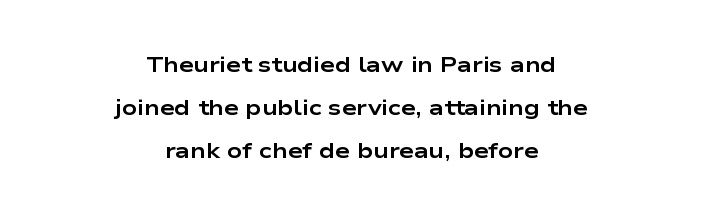
{"italic": "no", "bold": "yes", "underline": "no", "align": "center", "line_spacing": "loose", "line_spacing_ratio": 2.05, "letter_spacing": "normal", "letter_spacing_em": 0.0, "glyph_px": 21}
